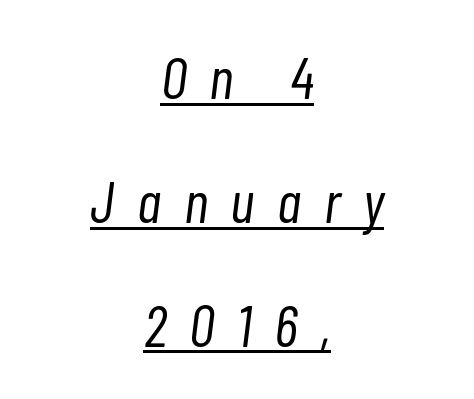
{"italic": "yes", "lean": "right", "slant_degrees": 7, "bold": "no", "weight": "light", "width": "condensed", "stroke_contrast": "low", "x_height": "medium", "monospaced": "no", "underline": "yes", "align": "center", "line_spacing": "loose", "line_spacing_ratio": 2.1, "letter_spacing": "wide", "letter_spacing_em": 0.38, "glyph_px": 59}
